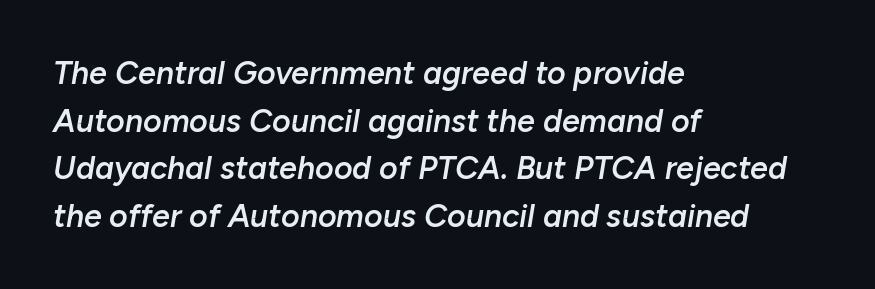
Q: Is the text bold? A: Semi-bold.
Q: Is the text italic (slanted)? A: Yes, it leans right by about 10 degrees.
Q: Is the text underlined? A: No.
Q: How is the paragraph aligned? A: Left-aligned.
Q: Is the spacing between letters normal or unusually wide? A: Normal.
Q: Is the spacing between lines tight, normal or loose? A: Normal.
Q: Width (condensed, normal, or wide)? A: Normal.
Q: Stroke contrast? A: Low.
Q: x-height? A: Medium.
Q: Monospaced? A: No.
